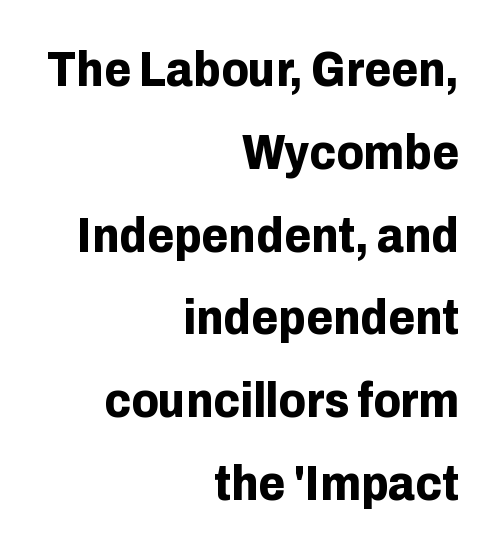
The image shows 49 px bold sans-serif type, upright; set right-aligned, normal line spacing (1.69x), normal letter spacing, not underlined; low stroke contrast and a medium x-height.
